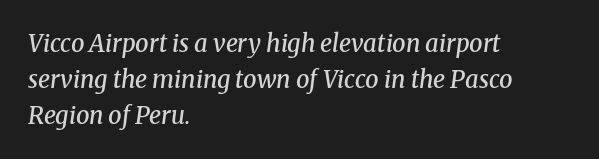
{"italic": "yes", "lean": "right", "slant_degrees": 8, "bold": "semi", "underline": "no", "align": "left", "line_spacing": "normal", "line_spacing_ratio": 1.5, "letter_spacing": "normal", "letter_spacing_em": 0.0, "glyph_px": 24}
